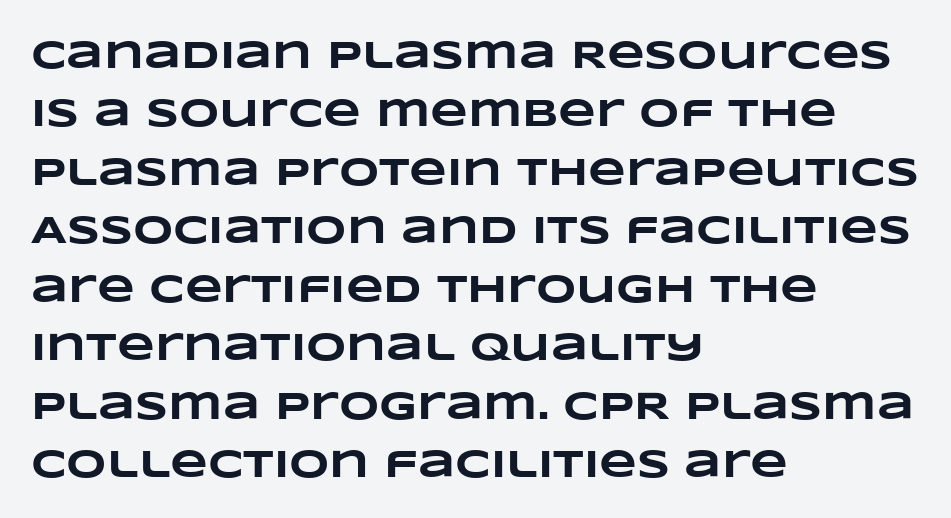
Varying glyph widths throughout — classic text-font behaviour. The foot of each line stays bare and open. Does extra space separate the letters? No, they use regular spacing. Quick note: interline space is typical.
